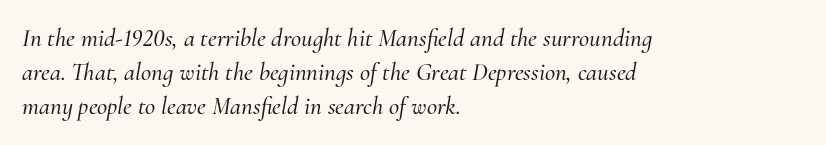
The image shows 25 px text type, italic (leaning right); set left-aligned, normal line spacing (1.37x), normal letter spacing, not underlined.
